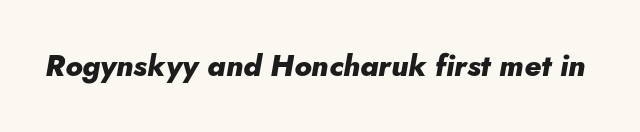
Q: Is the text bold? A: Yes.
Q: Is the text italic (slanted)? A: Yes, it leans right by about 10 degrees.
Q: Is the text underlined? A: No.
Q: Is the spacing between letters normal or unusually wide? A: Normal.
Q: Width (condensed, normal, or wide)? A: Normal.
Q: Stroke contrast? A: Low.
Q: x-height? A: Small.
Q: Monospaced? A: No.
